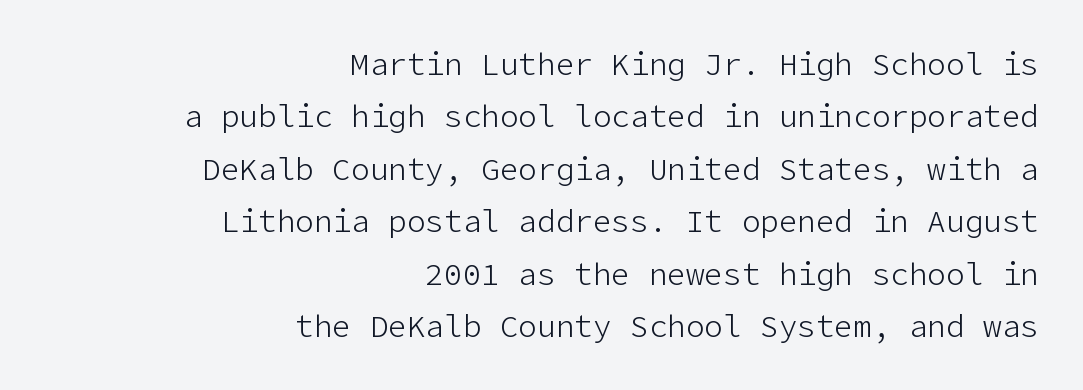
{"serif": "no", "italic": "no", "bold": "no", "weight": "light", "width": "normal", "stroke_contrast": "low", "x_height": "medium", "underline": "no", "align": "right", "line_spacing": "normal", "line_spacing_ratio": 1.69, "letter_spacing": "normal", "letter_spacing_em": 0.0, "glyph_px": 31}
